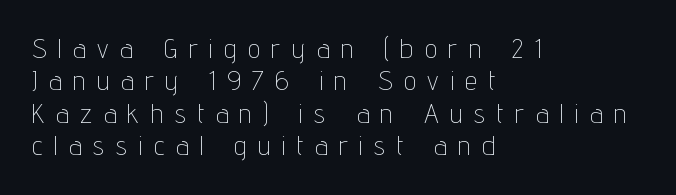
{"italic": "no", "bold": "no", "underline": "no", "align": "left", "line_spacing_ratio": 1.2, "letter_spacing": "wide", "letter_spacing_em": 0.44, "glyph_px": 27}
